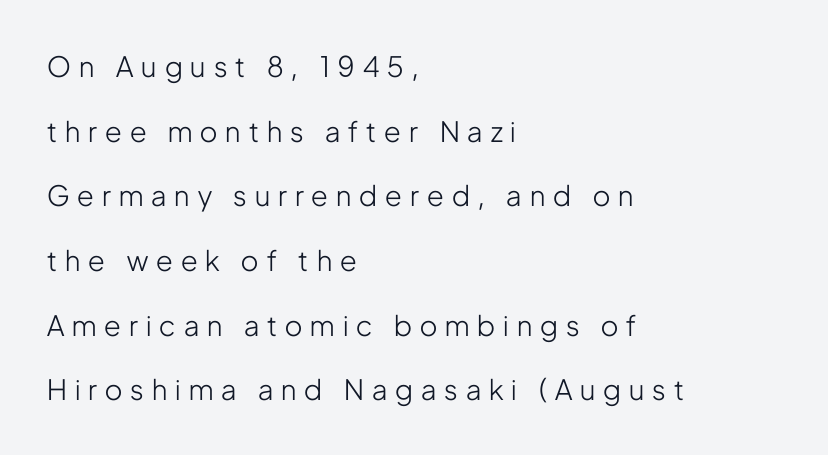
The image shows 28 px light, condensed sans-serif type, upright; set left-aligned, loose line spacing (2.31x), unusually wide letter spacing (+0.29 em), not underlined; low stroke contrast and a medium x-height.
